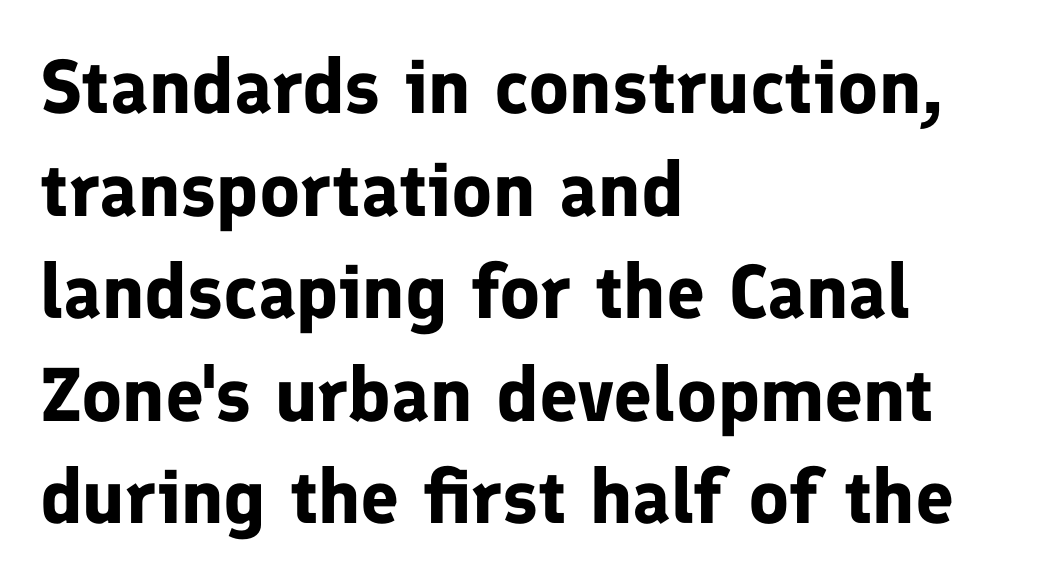
Q: Is the text bold? A: Yes.
Q: Is the text italic (slanted)? A: No, it is upright.
Q: Is the typeface a serif or a sans-serif typeface? A: Sans-serif.
Q: Is the text underlined? A: No.
Q: How is the paragraph aligned? A: Left-aligned.
Q: Is the spacing between letters normal or unusually wide? A: Normal.
Q: Is the spacing between lines tight, normal or loose? A: Normal.
Q: Width (condensed, normal, or wide)? A: Normal.
Q: Stroke contrast? A: Low.
Q: x-height? A: Medium.
Q: Monospaced? A: No.
